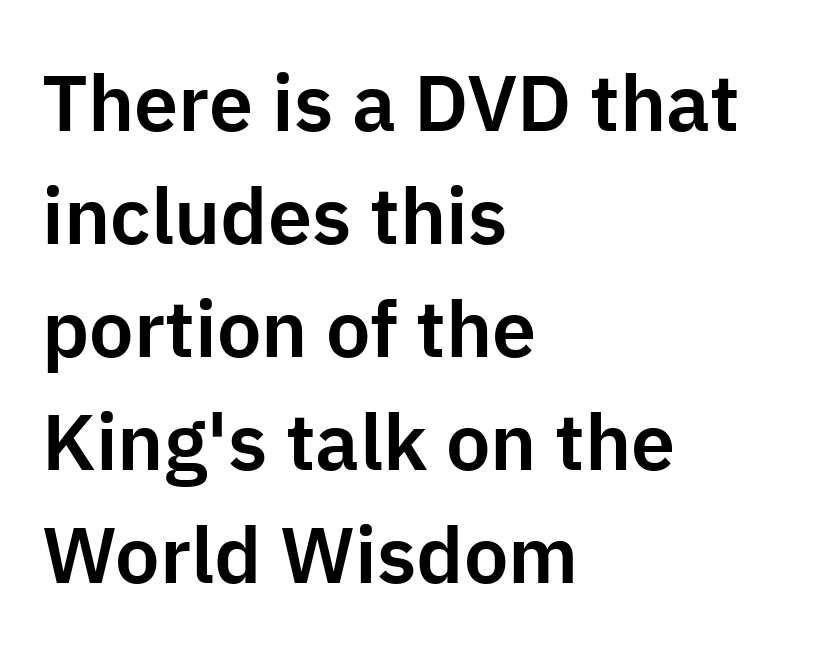
Each letter keeps its own natural width here, so spacing adapts to shape. This rendering leaves character spacing at its baseline value. The setting favours the left margin, as ordinary paragraphs usually do. These lines were composed using upright roman letters. Vertically, the passage feels balanced, rows spaced as you'd expect.
